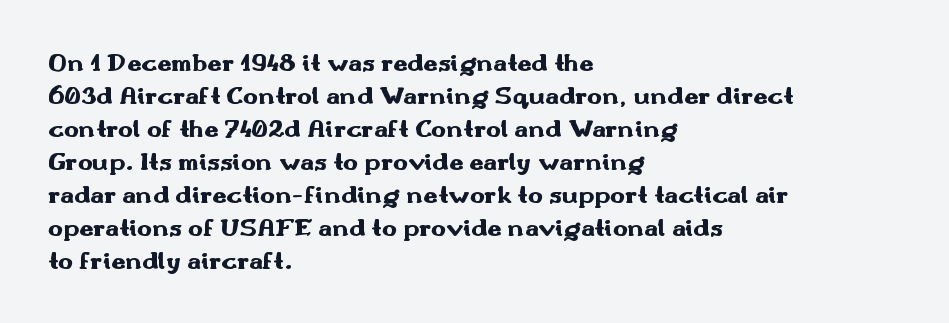
The image shows 25 px bold type, upright; set left-aligned, normal line spacing (1.32x), normal letter spacing, not underlined.
